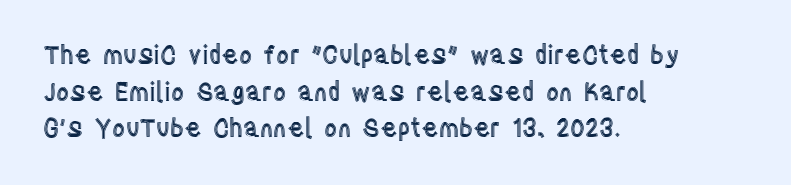
{"italic": "no", "underline": "no", "align": "left", "line_spacing": "normal", "line_spacing_ratio": 1.47, "letter_spacing": "normal", "letter_spacing_em": 0.0, "glyph_px": 25}
